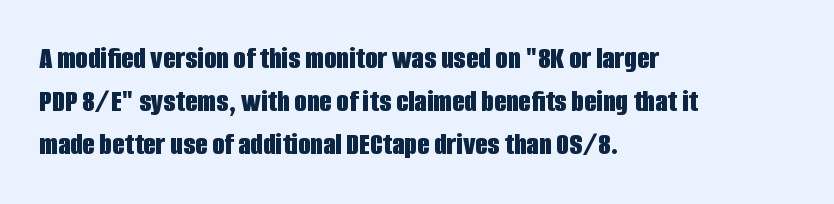
Q: Is the text bold? A: Yes.
Q: Is the text italic (slanted)? A: No, it is upright.
Q: Is the typeface a serif or a sans-serif typeface? A: Sans-serif.
Q: Is the text underlined? A: No.
Q: How is the paragraph aligned? A: Left-aligned.
Q: Is the spacing between letters normal or unusually wide? A: Normal.
Q: Is the spacing between lines tight, normal or loose? A: Normal.
Q: Width (condensed, normal, or wide)? A: Condensed.
Q: Stroke contrast? A: Low.
Q: x-height? A: Large.
Q: Monospaced? A: No.
